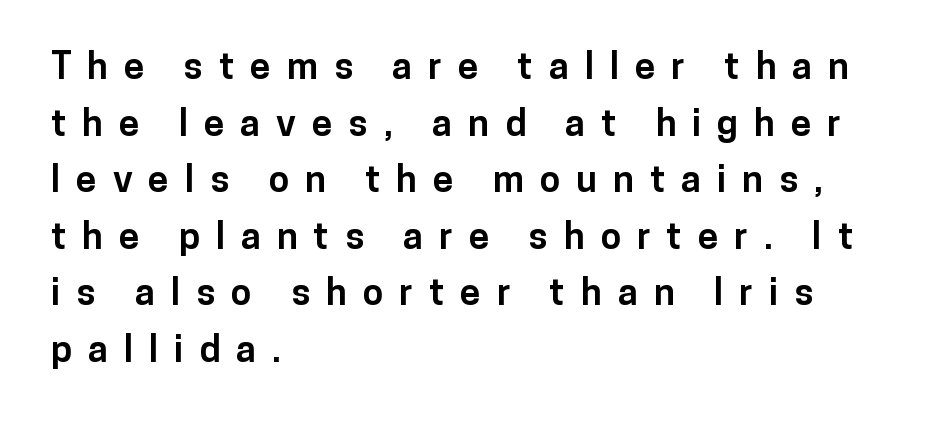
Q: Is the text bold? A: Yes.
Q: Is the text italic (slanted)? A: No, it is upright.
Q: Is the typeface a serif or a sans-serif typeface? A: Sans-serif.
Q: Is the text underlined? A: No.
Q: How is the paragraph aligned? A: Left-aligned.
Q: Is the spacing between letters normal or unusually wide? A: Unusually wide.
Q: Is the spacing between lines tight, normal or loose? A: Normal.
Q: Width (condensed, normal, or wide)? A: Normal.
Q: Stroke contrast? A: Low.
Q: x-height? A: Medium.
Q: Monospaced? A: No.
